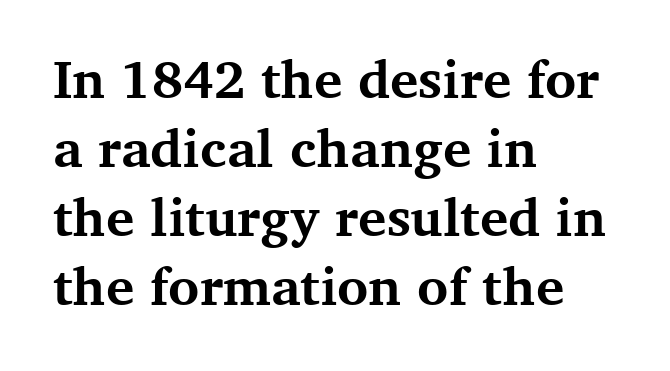
The image shows 53 px bold serif type, upright; set left-aligned, normal line spacing (1.3x), normal letter spacing, not underlined; medium stroke contrast and a medium x-height.
